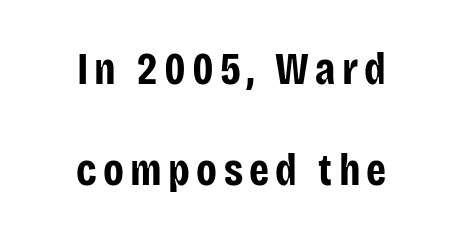
The image shows 45 px bold, condensed sans-serif type, upright; set centered, loose line spacing (2.25x), not underlined; low stroke contrast and a large x-height.
